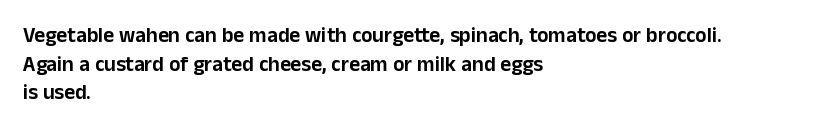
{"italic": "no", "underline": "no", "align": "left", "line_spacing": "normal", "line_spacing_ratio": 1.36, "letter_spacing": "normal", "letter_spacing_em": 0.0, "glyph_px": 21}
